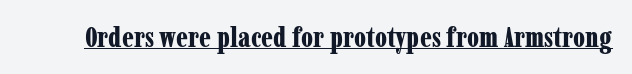
The image shows 28 px bold, condensed serif type, upright; set normal letter spacing, underlined; low stroke contrast and a medium x-height.
